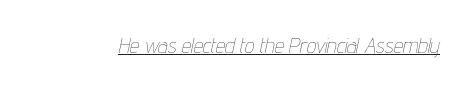
The image shows 21 px text type, italic (leaning right); set normal letter spacing, underlined.
